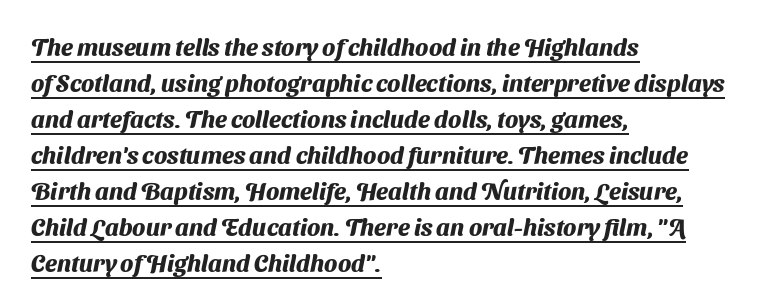
The image shows 24 px bold type; set left-aligned, normal line spacing (1.5x), normal letter spacing, underlined.
